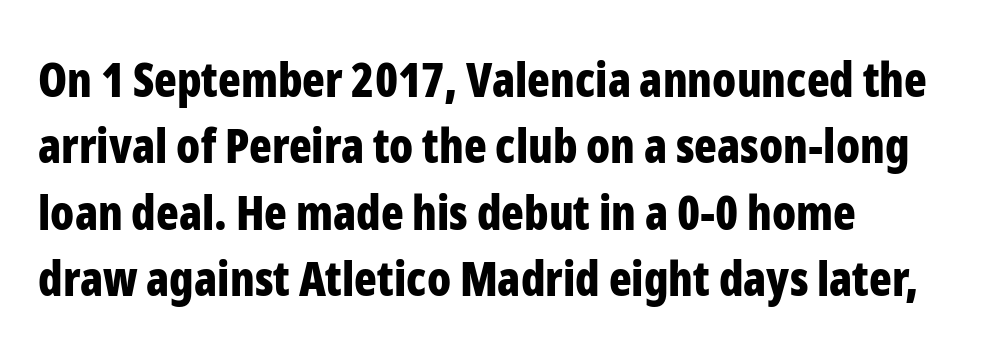
{"serif": "no", "italic": "no", "bold": "yes", "weight": "bold", "width": "condensed", "stroke_contrast": "low", "x_height": "medium", "monospaced": "no", "underline": "no", "align": "left", "line_spacing": "normal", "line_spacing_ratio": 1.41, "letter_spacing": "normal", "letter_spacing_em": 0.0, "glyph_px": 47}
